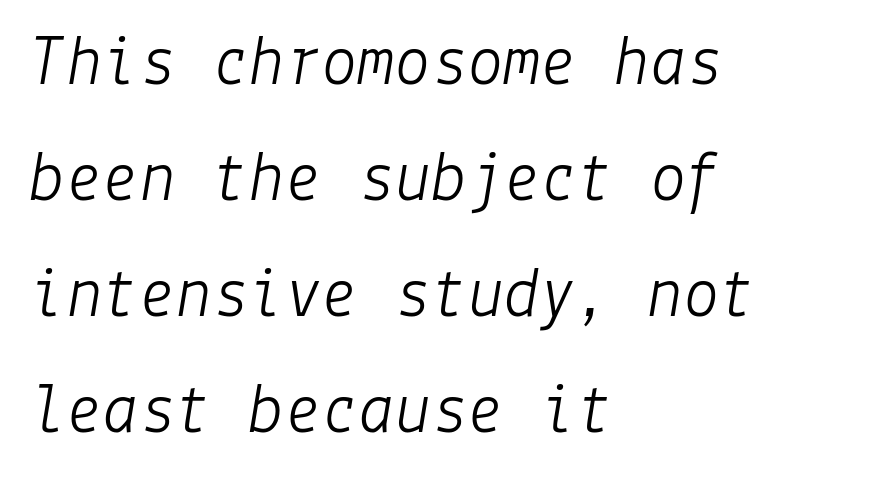
Q: Is the text bold? A: No.
Q: Is the text italic (slanted)? A: Yes, it leans right by about 9 degrees.
Q: Is the text underlined? A: No.
Q: How is the paragraph aligned? A: Left-aligned.
Q: Is the spacing between letters normal or unusually wide? A: Normal.
Q: Is the spacing between lines tight, normal or loose? A: Normal.
Q: Width (condensed, normal, or wide)? A: Normal.
Q: Stroke contrast? A: Low.
Q: x-height? A: Medium.
